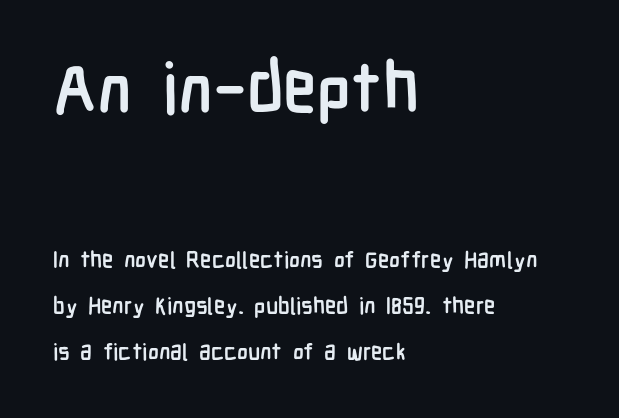
Alignment: flush left. When letters stand straight like this, we call the style roman or upright. Letters rest on an invisible, unmarked baseline. Nothing sits at the stroke ends, so this counts as sans-serif. Standard letterfit; no display-style spreading of the glyphs. Line spacing here is loose.
